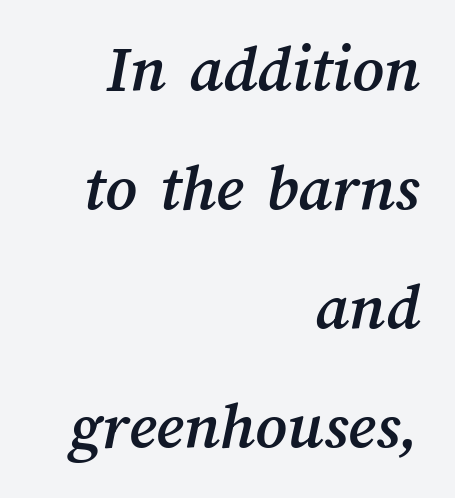
The image shows 68 px text type; set right-aligned, line spacing 1.75x, normal letter spacing, not underlined; medium stroke contrast and a medium x-height.
